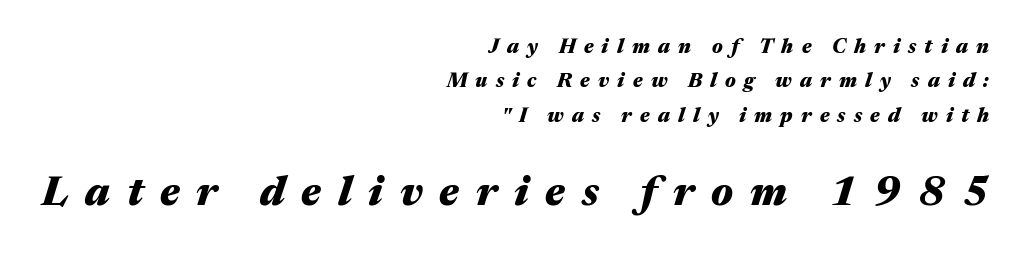
The image shows 41 px heavy, wide type, italic (leaning right); set right-aligned, line spacing 1.72x, unusually wide letter spacing (+0.41 em), not underlined; the second (bottom) block is 2.05x larger; medium stroke contrast and a medium x-height.
